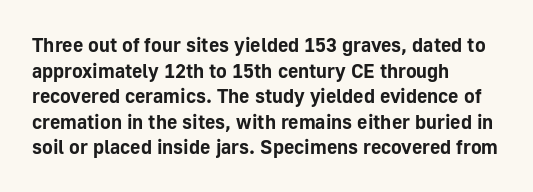
{"italic": "no", "bold": "yes", "underline": "no", "align": "left", "line_spacing": "normal", "line_spacing_ratio": 1.28, "letter_spacing": "normal", "letter_spacing_em": 0.0, "glyph_px": 20}
